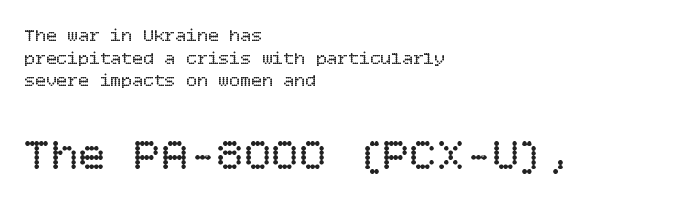
{"italic": "no", "bold": "no", "weight": "regular", "width": "normal", "stroke_contrast": "low", "x_height": "large", "underline": "no", "align": "left", "line_spacing": "normal", "line_spacing_ratio": 1.26, "letter_spacing": "normal", "letter_spacing_em": 0.0, "larger_block": "second", "size_ratio": 2.56, "glyph_px": 46}
